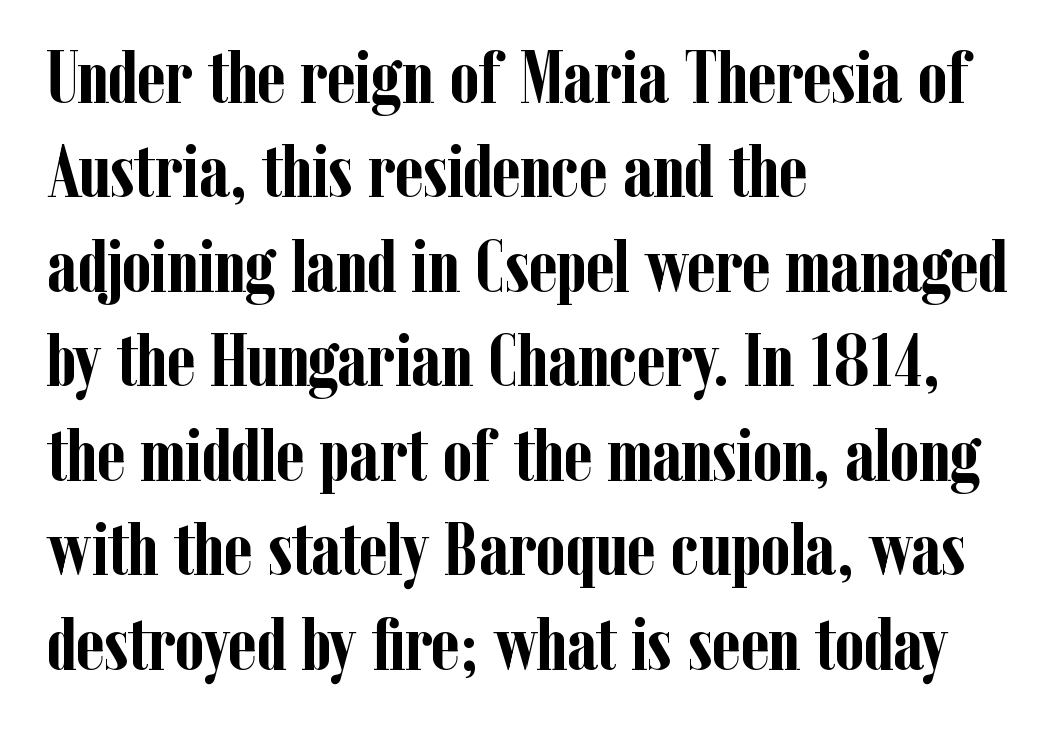
Regular leading. No extra tracking has been applied to these lines. The text was rendered using a seriffed face with decorative stroke endings. All the whitespace from short lines collects on the right. When letters stand straight like this, we call the style roman or upright.
